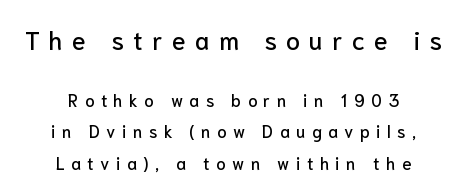
Q: Is the text italic (slanted)? A: No, it is upright.
Q: Is the text underlined? A: No.
Q: How is the paragraph aligned? A: Centered.
Q: Is the spacing between letters normal or unusually wide? A: Unusually wide.
Q: Which block of text is set in a larger size, the first (top) or the second (bottom)? A: The first (top) one.
